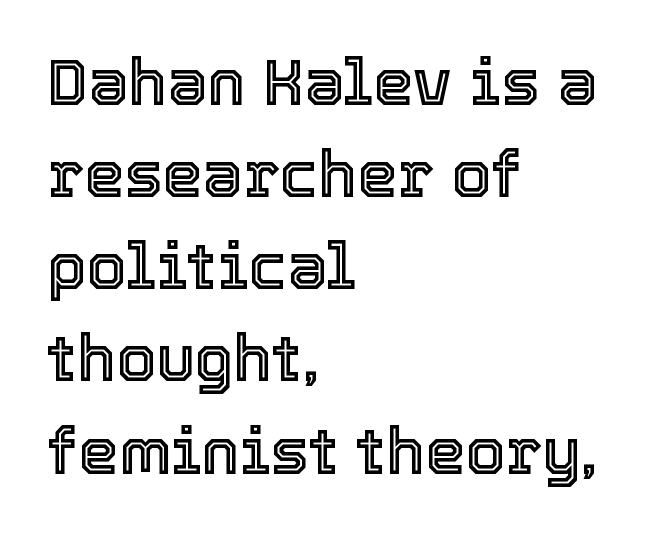
{"italic": "no", "width": "normal", "x_height": "medium", "monospaced": "no", "underline": "no", "align": "left", "line_spacing": "normal", "line_spacing_ratio": 1.44, "letter_spacing": "normal", "letter_spacing_em": 0.0, "glyph_px": 64}
